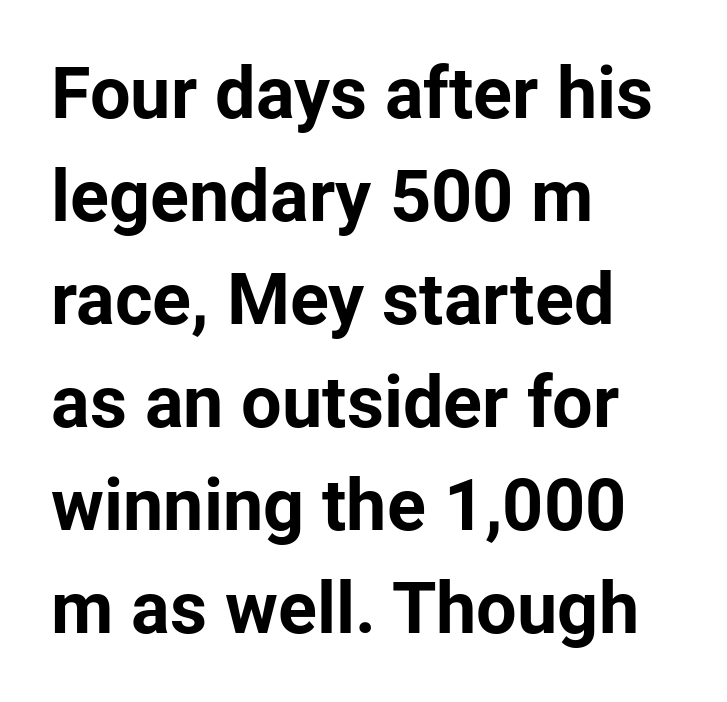
The image shows 72 px bold sans-serif type, upright; set left-aligned, normal line spacing (1.43x), normal letter spacing, not underlined; low stroke contrast and a medium x-height.
